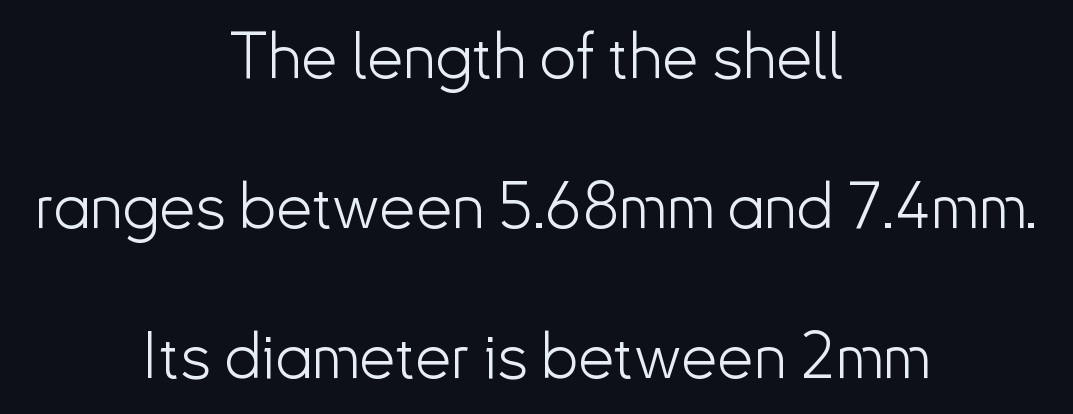
The image shows 65 px light sans-serif type, upright; set centered, loose line spacing (2.31x), normal letter spacing, not underlined; low stroke contrast and a small x-height.
